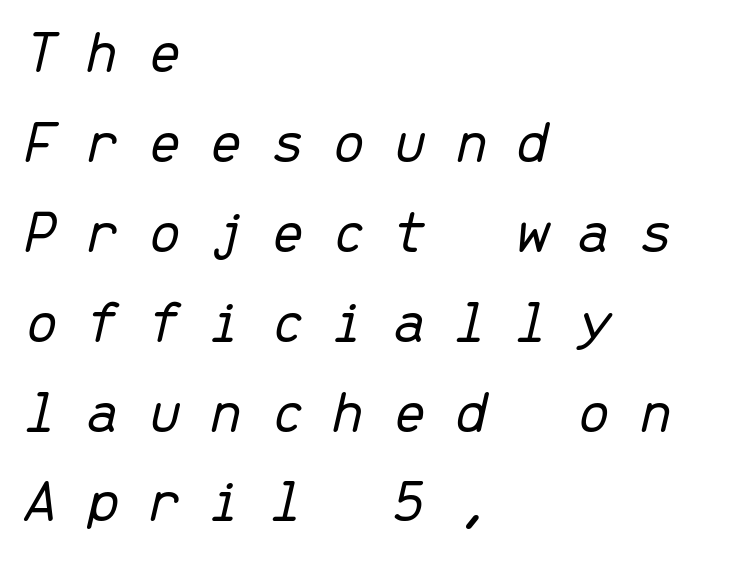
The image shows 62 px light type, italic (leaning right), monospaced; set left-aligned, normal line spacing (1.45x), unusually wide letter spacing (+0.43 em), not underlined; low stroke contrast and a medium x-height.
